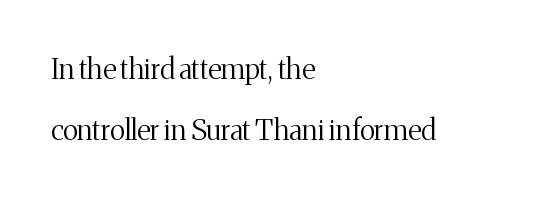
{"serif": "yes", "italic": "no", "bold": "no", "weight": "regular", "width": "normal", "stroke_contrast": "medium", "x_height": "medium", "monospaced": "no", "underline": "no", "align": "left", "line_spacing": "loose", "line_spacing_ratio": 2.19, "letter_spacing": "normal", "letter_spacing_em": 0.0, "glyph_px": 28}
